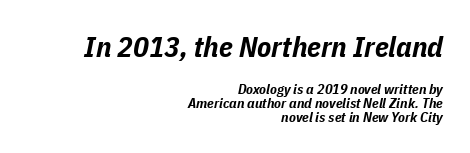
{"italic": "yes", "lean": "right", "slant_degrees": 11, "bold": "yes", "weight": "bold", "width": "condensed", "stroke_contrast": "low", "x_height": "medium", "monospaced": "no", "underline": "no", "align": "right", "line_spacing": "tight", "line_spacing_ratio": 0.99, "letter_spacing": "normal", "letter_spacing_em": 0.0, "larger_block": "first", "size_ratio": 2.07, "glyph_px": 29}
